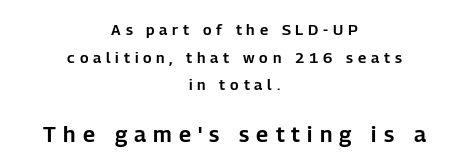
The tracking jumps out immediately: characters are airy and widely separated. Is there any slant? The stems are plumb. The passage shown is not underscored anywhere. Horizontal alignment here is central, giving a formal, balanced look.
